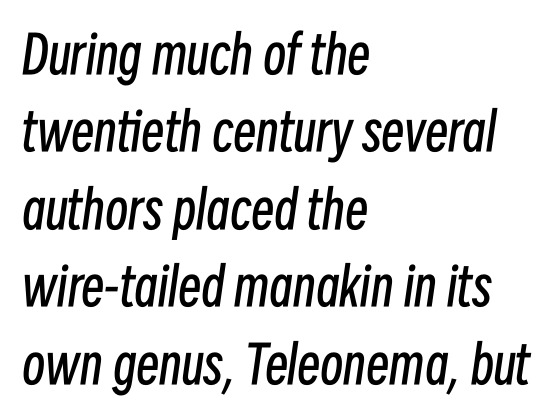
The image shows 52 px regular-weight, condensed type, italic (leaning right); set left-aligned, normal line spacing (1.49x), normal letter spacing, not underlined; low stroke contrast and a medium x-height.
